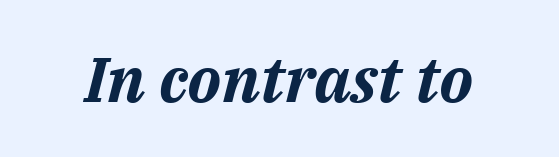
Looks like regular typesetting: each glyph gets only the width it needs. Students, note that the glyphs here touch the page at normal intervals. Plain, unruled lines of type. This is heavy type, rendered in bold.
